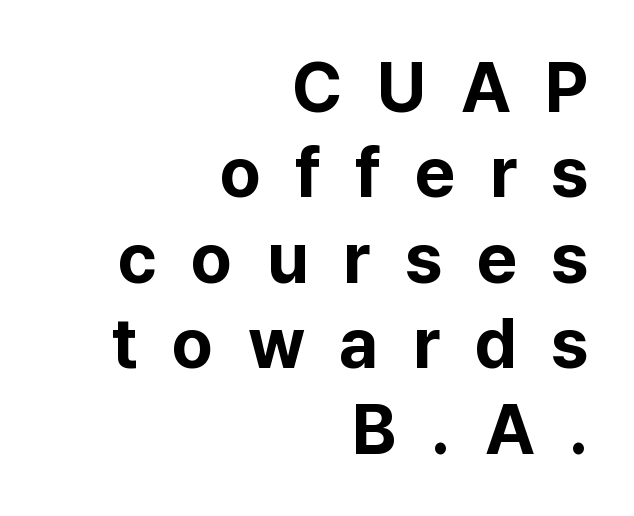
{"serif": "no", "italic": "no", "bold": "yes", "weight": "bold", "width": "normal", "stroke_contrast": "low", "x_height": "medium", "monospaced": "no", "underline": "no", "align": "right", "line_spacing_ratio": 1.22, "letter_spacing": "wide", "letter_spacing_em": 0.49, "glyph_px": 70}
